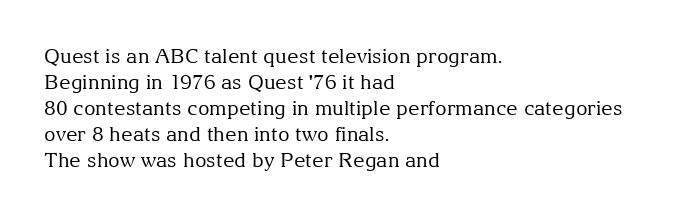
Q: Is the text bold? A: No.
Q: Is the text italic (slanted)? A: No, it is upright.
Q: Is the text underlined? A: No.
Q: How is the paragraph aligned? A: Left-aligned.
Q: Is the spacing between letters normal or unusually wide? A: Normal.
Q: Is the spacing between lines tight, normal or loose? A: Normal.
